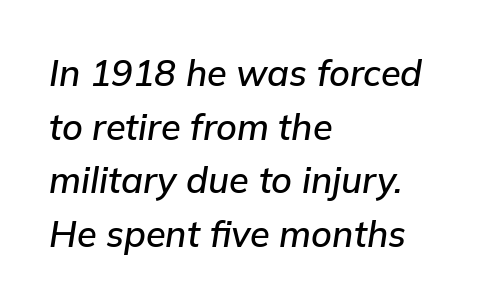
Q: Is the text italic (slanted)? A: Yes, it leans right by about 9 degrees.
Q: Is the text underlined? A: No.
Q: How is the paragraph aligned? A: Left-aligned.
Q: Is the spacing between letters normal or unusually wide? A: Normal.
Q: Is the spacing between lines tight, normal or loose? A: Normal.
Q: Width (condensed, normal, or wide)? A: Normal.
Q: Stroke contrast? A: Low.
Q: x-height? A: Medium.
Q: Monospaced? A: No.
